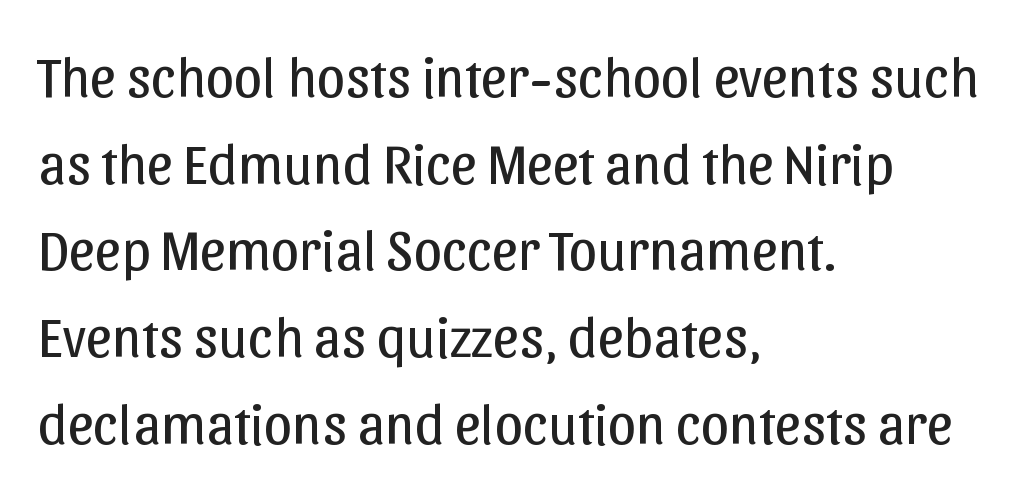
Q: Is the text bold? A: No.
Q: Is the text italic (slanted)? A: No, it is upright.
Q: Is the typeface a serif or a sans-serif typeface? A: Sans-serif.
Q: Is the text underlined? A: No.
Q: How is the paragraph aligned? A: Left-aligned.
Q: Is the spacing between letters normal or unusually wide? A: Normal.
Q: Is the spacing between lines tight, normal or loose? A: Normal.
Q: Width (condensed, normal, or wide)? A: Normal.
Q: Stroke contrast? A: Low.
Q: x-height? A: Medium.
Q: Monospaced? A: No.
